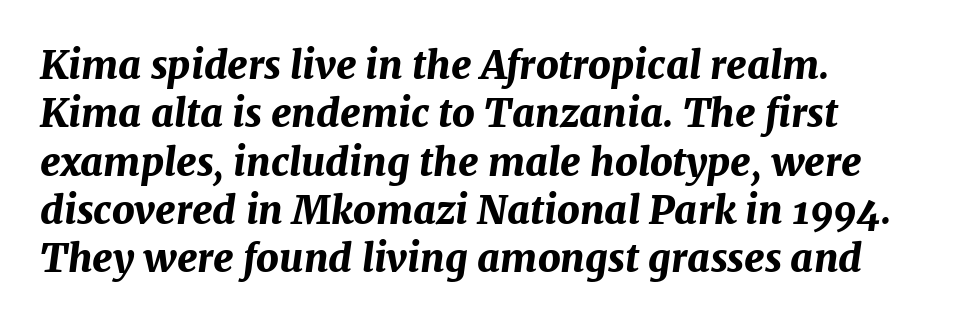
{"italic": "yes", "lean": "right", "slant_degrees": 7, "bold": "yes", "weight": "bold", "width": "normal", "stroke_contrast": "medium", "x_height": "medium", "monospaced": "no", "underline": "no", "align": "left", "line_spacing_ratio": 1.24, "letter_spacing": "normal", "letter_spacing_em": 0.0, "glyph_px": 39}
